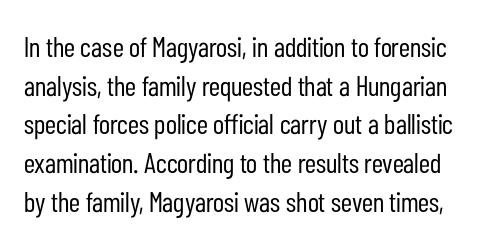
These lines are rendered in a variable-pitch font. The cut favours lightness, reaching ordinary text weight at its darkest. The typography opts for an upright posture over an oblique one. The strip under each line holds only bare page. Evenly set lines give the paragraph a standard silhouette.
